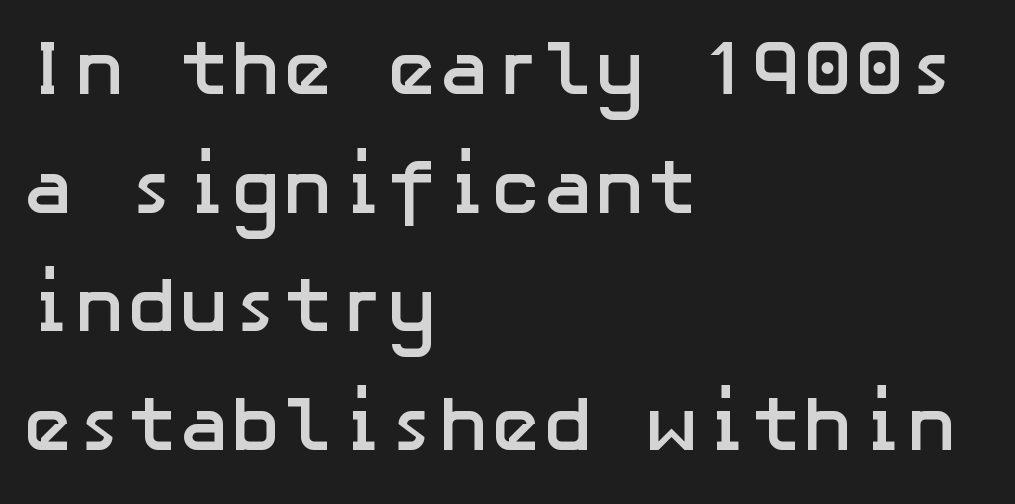
{"serif": "no", "italic": "no", "bold": "yes", "weight": "semibold", "width": "normal", "stroke_contrast": "low", "x_height": "medium", "underline": "no", "align": "left", "line_spacing": "normal", "line_spacing_ratio": 1.52, "letter_spacing": "normal", "letter_spacing_em": 0.0, "glyph_px": 78}
